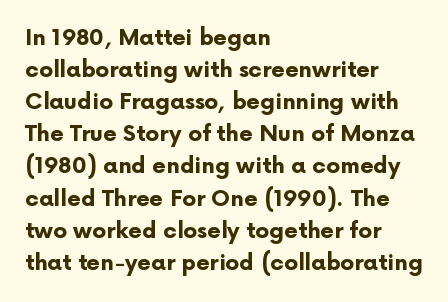
The image shows 22 px bold type, upright; set left-aligned, normal line spacing (1.46x), normal letter spacing, not underlined.
